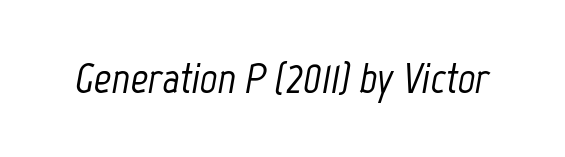
{"italic": "yes", "lean": "right", "slant_degrees": 12, "width": "condensed", "stroke_contrast": "low", "x_height": "medium", "monospaced": "no", "underline": "no", "letter_spacing": "normal", "letter_spacing_em": 0.0, "glyph_px": 43}
